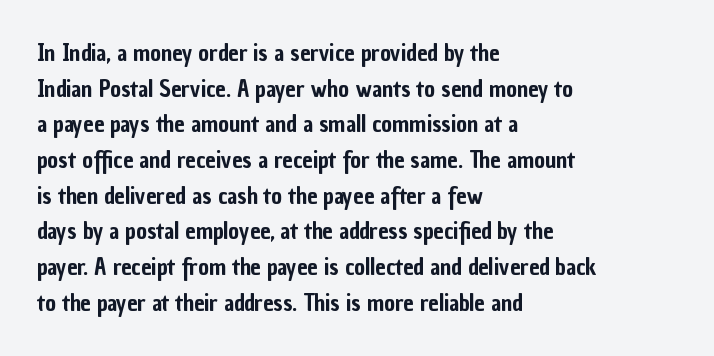
The image shows 23 px text type, upright; set left-aligned, normal line spacing (1.55x), normal letter spacing, not underlined.
